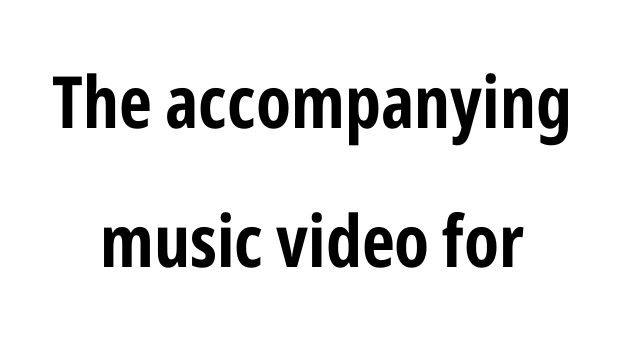
{"serif": "no", "italic": "no", "bold": "yes", "weight": "bold", "width": "condensed", "stroke_contrast": "low", "x_height": "medium", "monospaced": "no", "underline": "no", "align": "center", "line_spacing": "loose", "line_spacing_ratio": 1.93, "letter_spacing": "normal", "letter_spacing_em": 0.0, "glyph_px": 72}
